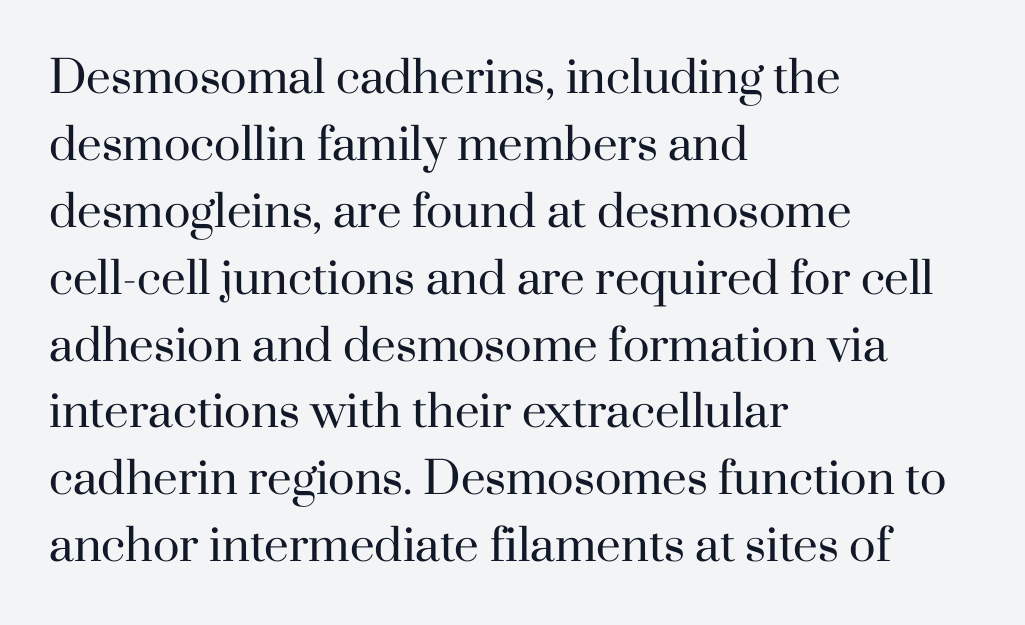
Q: Is the text bold? A: No.
Q: Is the text italic (slanted)? A: No, it is upright.
Q: Is the typeface a serif or a sans-serif typeface? A: Serif.
Q: Is the text underlined? A: No.
Q: How is the paragraph aligned? A: Left-aligned.
Q: Is the spacing between letters normal or unusually wide? A: Normal.
Q: Is the spacing between lines tight, normal or loose? A: Normal.
Q: Width (condensed, normal, or wide)? A: Normal.
Q: Stroke contrast? A: High.
Q: x-height? A: Small.
Q: Monospaced? A: No.
